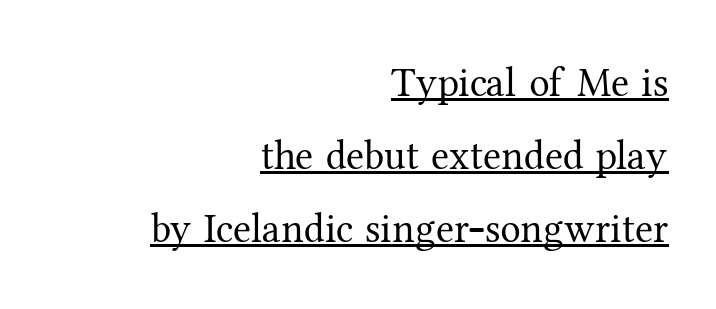
Words appear dense and cohesive because spacing is normal. The passage is arranged like a letterhead date or caption credit — flush right. Varying glyph widths throughout — classic text-font behaviour. Yep, those are serifs on the letters. This is not heavy type; no bold has been used.
